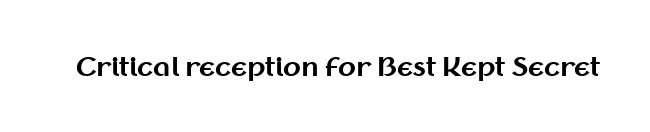
The image shows 26 px bold type, upright; set normal letter spacing, not underlined.
